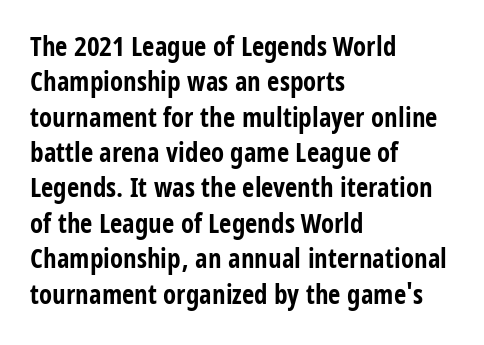
A clean baseline with only descenders dipping below it. These lines stack with their left ends in a neat column. Regular leading. Pretty heavy lettering here — definitely bold. Does extra space separate the letters? No, they use regular spacing.
